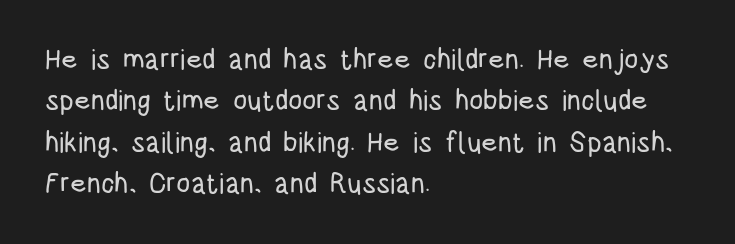
Q: Is the text italic (slanted)? A: No, it is upright.
Q: Is the typeface a serif or a sans-serif typeface? A: Sans-serif.
Q: Is the text underlined? A: No.
Q: How is the paragraph aligned? A: Left-aligned.
Q: Is the spacing between letters normal or unusually wide? A: Normal.
Q: Is the spacing between lines tight, normal or loose? A: Normal.
Q: Width (condensed, normal, or wide)? A: Condensed.
Q: Stroke contrast? A: Low.
Q: x-height? A: Large.
Q: Monospaced? A: No.
